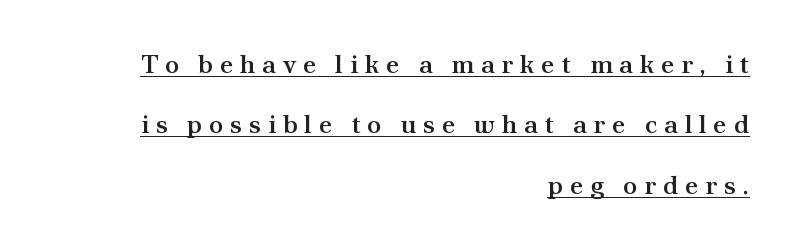
Q: Is the text bold? A: Semi-bold.
Q: Is the text italic (slanted)? A: No, it is upright.
Q: Is the text underlined? A: Yes.
Q: How is the paragraph aligned? A: Right-aligned.
Q: Is the spacing between letters normal or unusually wide? A: Unusually wide.
Q: Is the spacing between lines tight, normal or loose? A: Loose.
